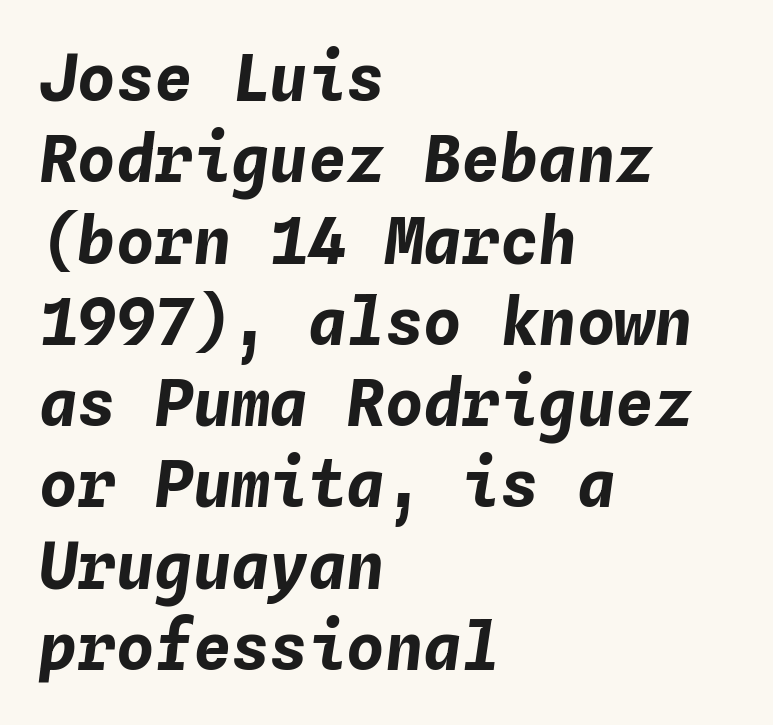
Monospaced: the letters line up in strict vertical columns. Chunky letters — that's bold for sure. Caption: standard tracking, unaltered. The space beneath each line is pristine and unruled. These lines sit exactly where default settings would place them.
